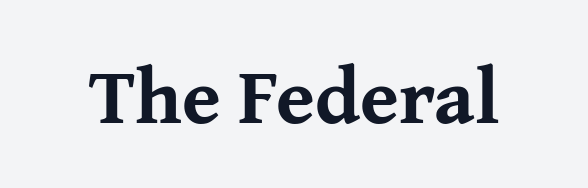
Q: Is the text bold? A: Yes.
Q: Is the text italic (slanted)? A: No, it is upright.
Q: Is the typeface a serif or a sans-serif typeface? A: Serif.
Q: Is the text underlined? A: No.
Q: Is the spacing between letters normal or unusually wide? A: Normal.
Q: Width (condensed, normal, or wide)? A: Normal.
Q: Stroke contrast? A: Medium.
Q: x-height? A: Medium.
Q: Monospaced? A: No.
